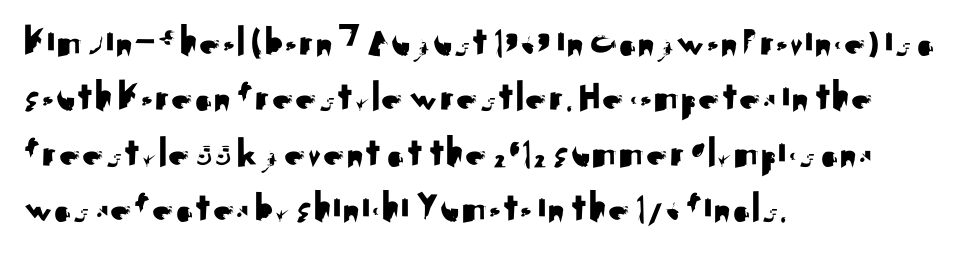
Are there feet on the stems? There aren't — it's a sans. What stands out about the letter spacing? Nothing — it is the standard amount. Letters rest on an invisible, unmarked baseline. This sample has the flowing, uneven cadence of proportional lettering.
